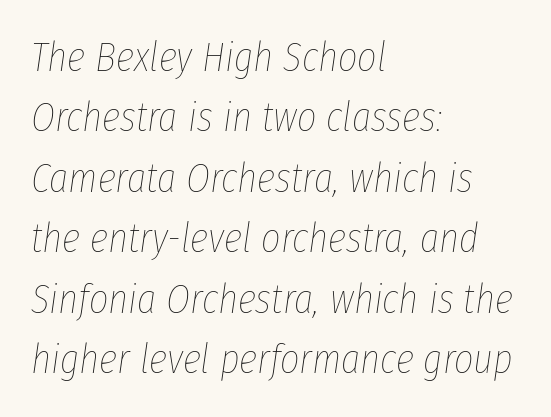
{"italic": "yes", "lean": "right", "slant_degrees": 8, "bold": "no", "weight": "thin", "width": "condensed", "stroke_contrast": "low", "x_height": "medium", "monospaced": "no", "underline": "no", "align": "left", "line_spacing": "normal", "line_spacing_ratio": 1.44, "letter_spacing": "normal", "letter_spacing_em": 0.0, "glyph_px": 42}
